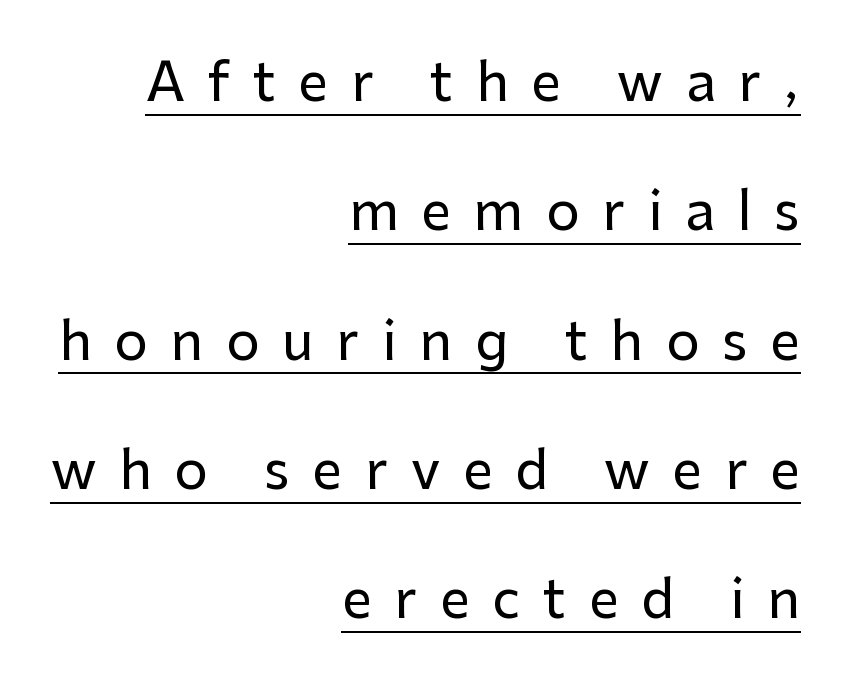
{"serif": "no", "italic": "no", "width": "normal", "stroke_contrast": "low", "x_height": "medium", "monospaced": "no", "underline": "yes", "align": "right", "line_spacing": "loose", "line_spacing_ratio": 2.44, "letter_spacing": "wide", "letter_spacing_em": 0.43, "glyph_px": 53}
